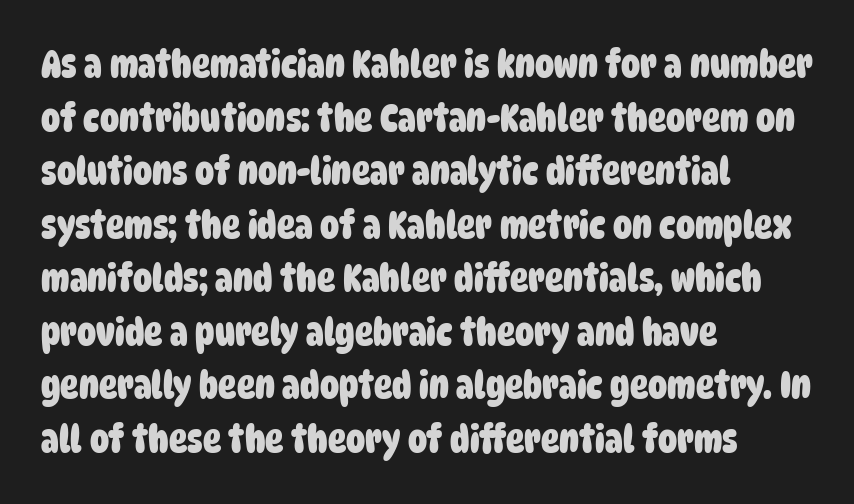
{"serif": "no", "bold": "yes", "weight": "heavy", "width": "condensed", "stroke_contrast": "low", "x_height": "large", "monospaced": "no", "underline": "no", "align": "left", "line_spacing": "normal", "line_spacing_ratio": 1.41, "letter_spacing": "normal", "letter_spacing_em": 0.0, "glyph_px": 38}
